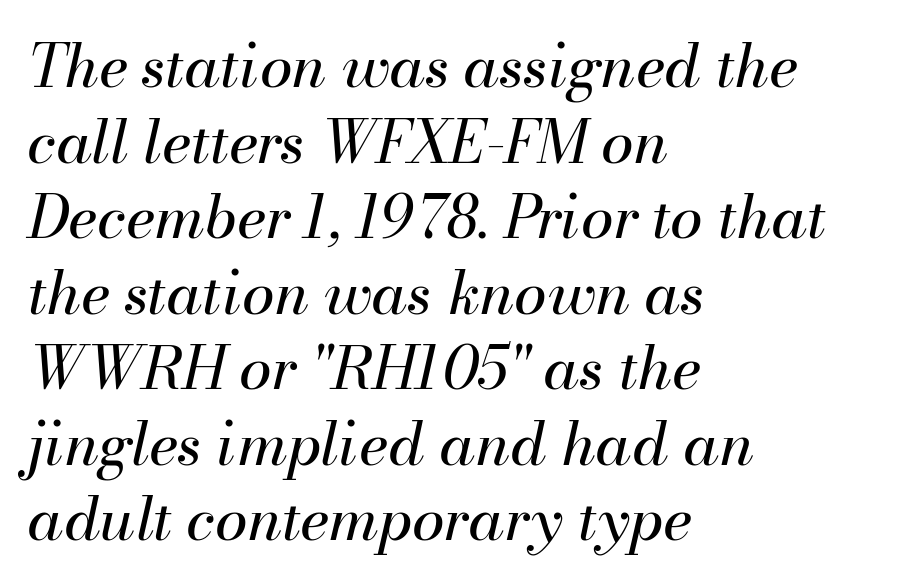
The image shows 59 px regular-weight type, italic (leaning right); set left-aligned, normal line spacing (1.28x), normal letter spacing, not underlined; medium stroke contrast and a small x-height.
